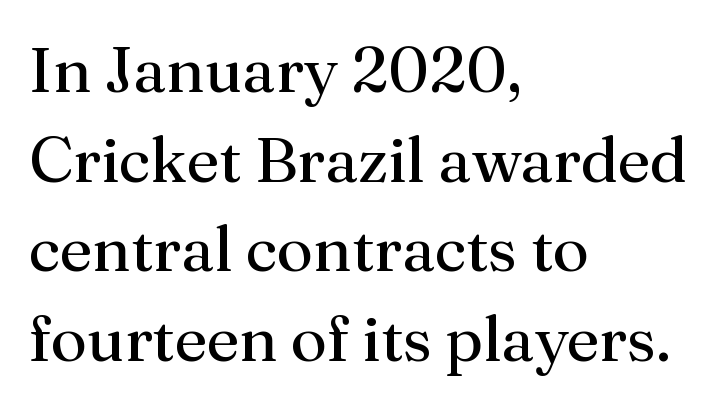
{"serif": "yes", "italic": "no", "bold": "no", "weight": "regular", "width": "normal", "stroke_contrast": "medium", "x_height": "medium", "monospaced": "no", "underline": "no", "align": "left", "line_spacing": "normal", "line_spacing_ratio": 1.4, "letter_spacing": "normal", "letter_spacing_em": 0.0, "glyph_px": 64}
